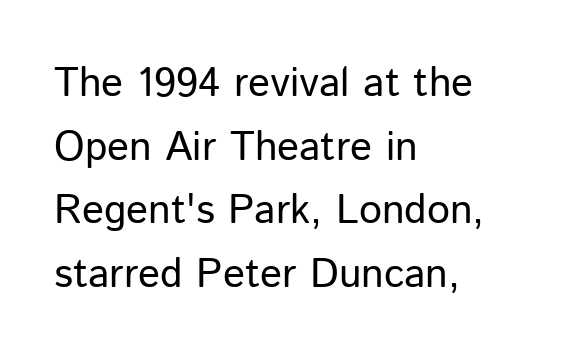
Posture: upright roman. Caption: standard tracking, unaltered. Classification — sans serif. Which margin do the lines hug? The left one — the right edge is uneven. Students, observe: this is what conventionally led text looks like.
